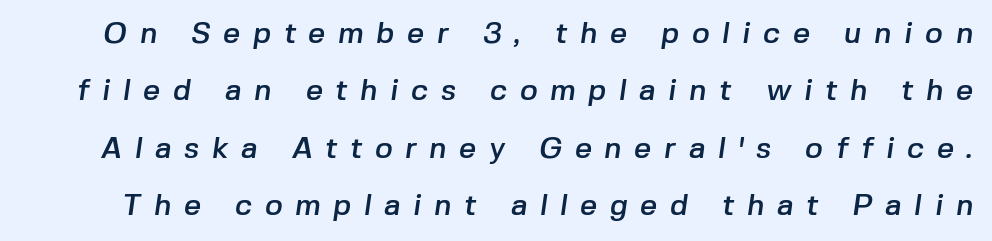
Q: Is the typeface a serif or a sans-serif typeface? A: Sans-serif.
Q: Is the text underlined? A: No.
Q: Is the spacing between letters normal or unusually wide? A: Unusually wide.
Q: Is the spacing between lines tight, normal or loose? A: Loose.
Q: Width (condensed, normal, or wide)? A: Normal.
Q: Stroke contrast? A: Low.
Q: x-height? A: Medium.
Q: Monospaced? A: No.
